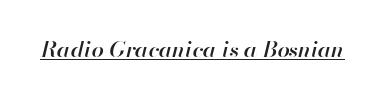
The image shows 22 px text type, italic (leaning right); set normal letter spacing, underlined.
